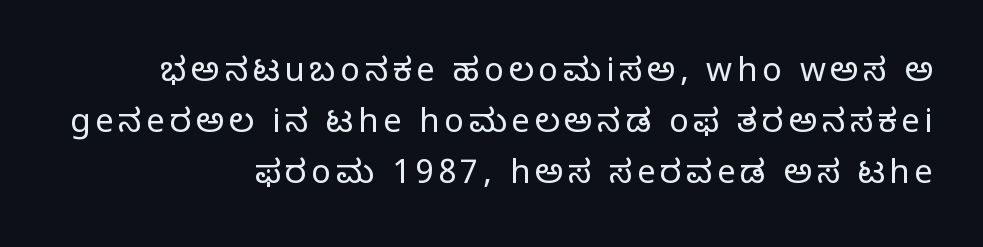
{"serif": "no", "italic": "no", "bold": "no", "weight": "light", "width": "normal", "stroke_contrast": "low", "x_height": "medium", "monospaced": "no", "underline": "no", "align": "right", "line_spacing": "normal", "line_spacing_ratio": 1.54, "glyph_px": 33}
